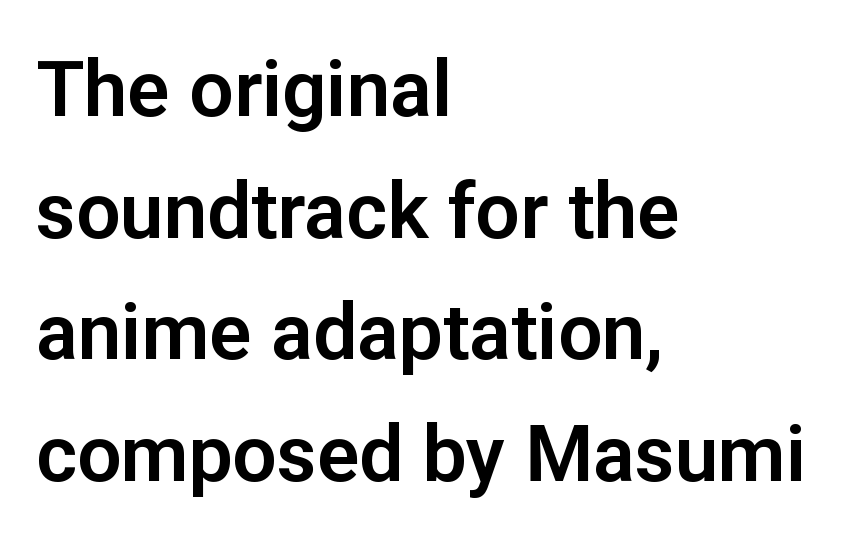
The image shows 78 px sans-serif type, upright; set left-aligned, normal line spacing (1.56x), normal letter spacing, not underlined; low stroke contrast and a medium x-height.
